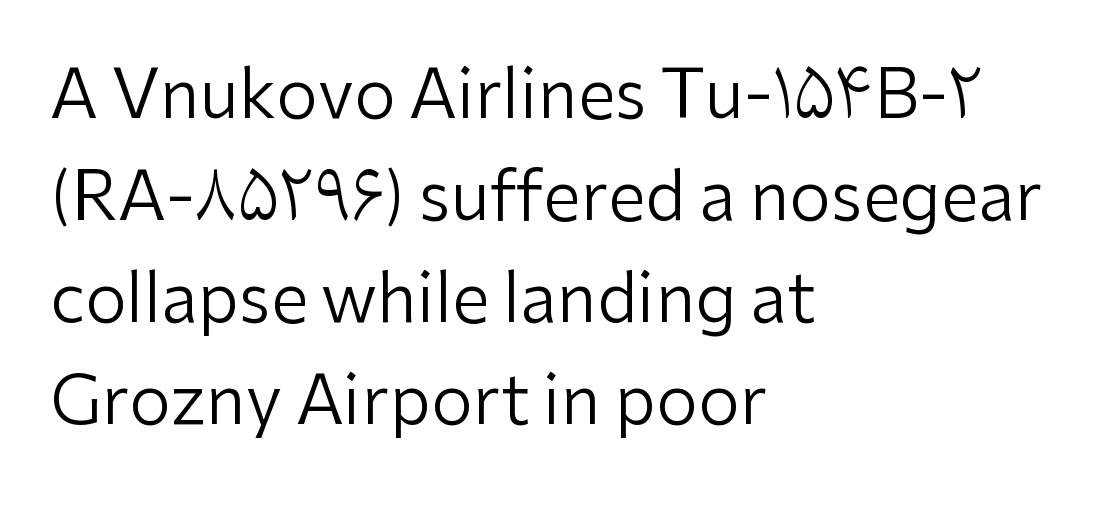
{"serif": "no", "italic": "no", "bold": "no", "weight": "regular", "width": "normal", "stroke_contrast": "low", "x_height": "medium", "monospaced": "no", "underline": "no", "align": "left", "line_spacing": "normal", "line_spacing_ratio": 1.52, "letter_spacing": "normal", "letter_spacing_em": 0.0, "glyph_px": 67}
